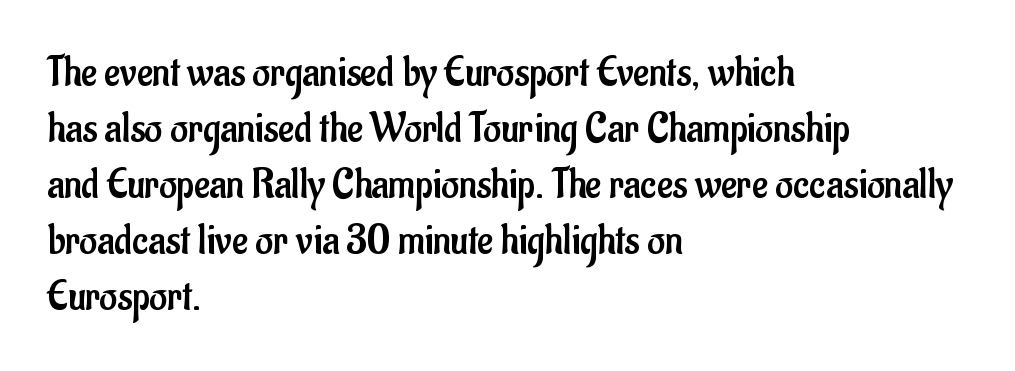
Weight: regular or lighter. Looks like regular typesetting: each glyph gets only the width it needs. Tall strokes in this sample are plumb rather than angled. The paragraph has a hard left edge and a soft right edge. The passage shown is not underscored anywhere.
